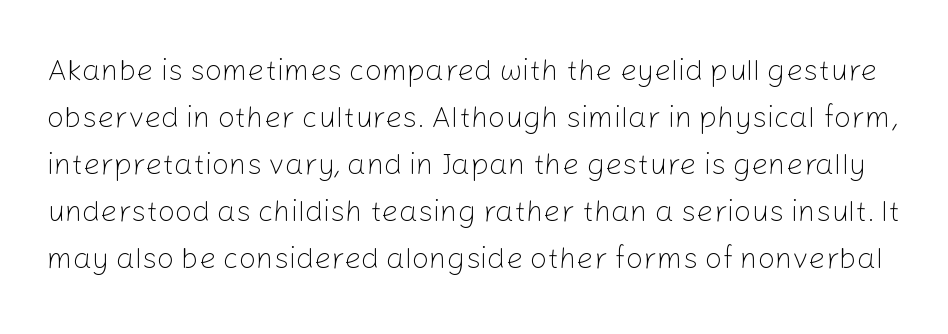
The image shows 30 px light sans-serif type, upright; set normal line spacing (1.57x), normal letter spacing, not underlined; low stroke contrast and a medium x-height.
